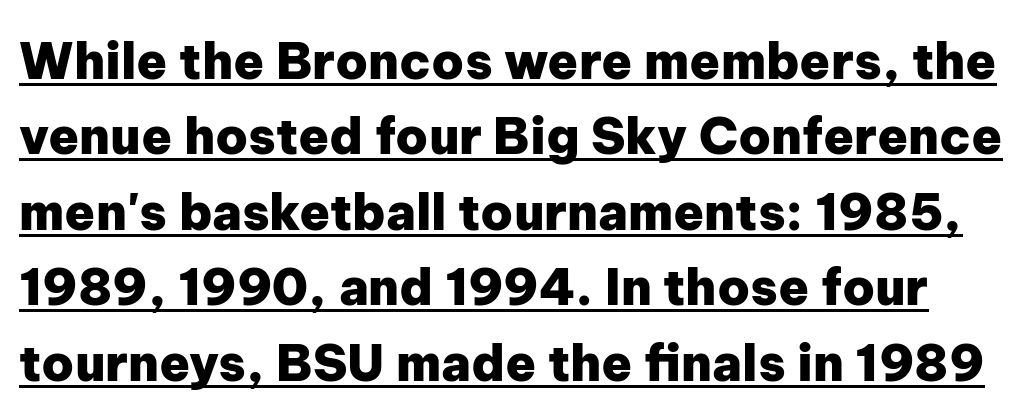
These lines are composed in type without serifs. Pretty heavy lettering here — definitely bold. The typography opts for an upright posture over an oblique one. If you measured baseline to baseline, you'd find a middling distance. Is this a fixed-width face? No — the glyphs have proportional, varying widths.
